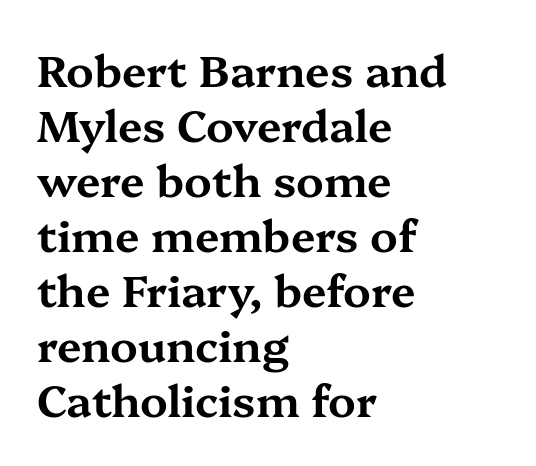
The image shows 44 px wide serif type, upright; set left-aligned, normal line spacing (1.25x), normal letter spacing, not underlined; medium stroke contrast and a medium x-height.
